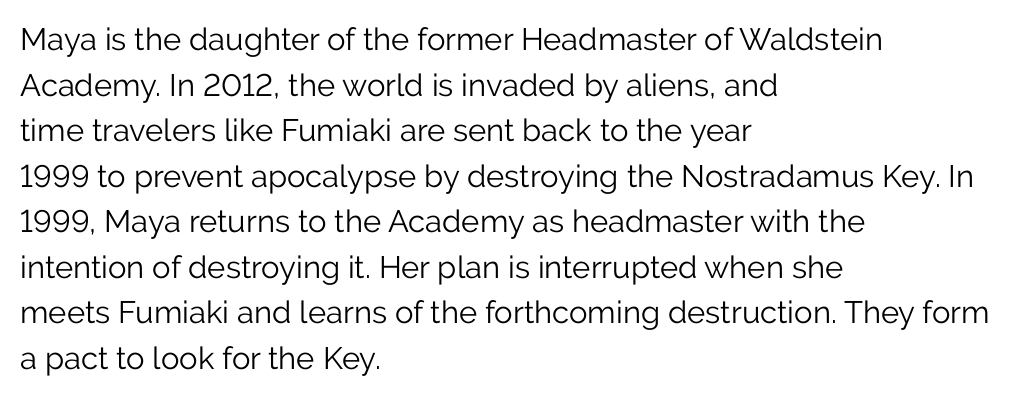
{"serif": "no", "italic": "no", "bold": "no", "weight": "light", "width": "normal", "stroke_contrast": "low", "x_height": "medium", "monospaced": "no", "underline": "no", "align": "left", "line_spacing": "normal", "line_spacing_ratio": 1.47, "letter_spacing": "normal", "letter_spacing_em": 0.0, "glyph_px": 31}
